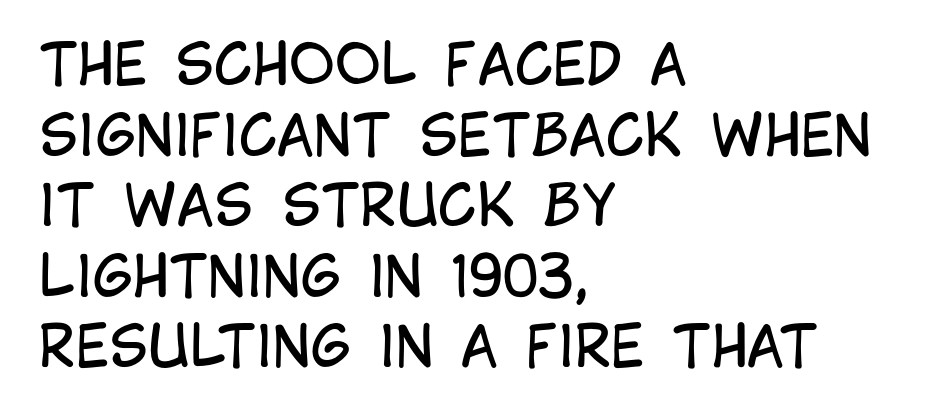
The specimen reads as upright at a glance. A classic flush-left, rag-right setting is used for this passage. Underlining? Definitely not there. Nope, no serifs anywhere on these letters.
